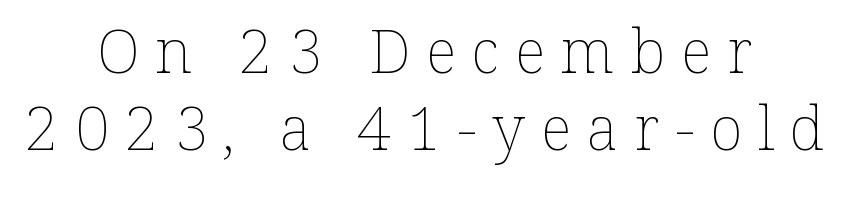
Q: Is the text bold? A: No.
Q: Is the text italic (slanted)? A: No, it is upright.
Q: Is the text underlined? A: No.
Q: How is the paragraph aligned? A: Centered.
Q: Is the spacing between letters normal or unusually wide? A: Unusually wide.
Q: Is the spacing between lines tight, normal or loose? A: Normal.
Q: Width (condensed, normal, or wide)? A: Normal.
Q: Stroke contrast? A: Low.
Q: x-height? A: Medium.
Q: Monospaced? A: No.
